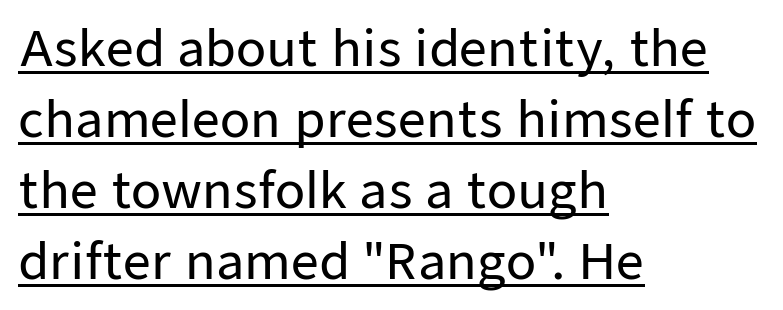
{"serif": "no", "italic": "no", "width": "normal", "stroke_contrast": "low", "x_height": "medium", "monospaced": "no", "underline": "yes", "align": "left", "line_spacing": "normal", "line_spacing_ratio": 1.45, "letter_spacing": "normal", "letter_spacing_em": 0.0, "glyph_px": 49}
